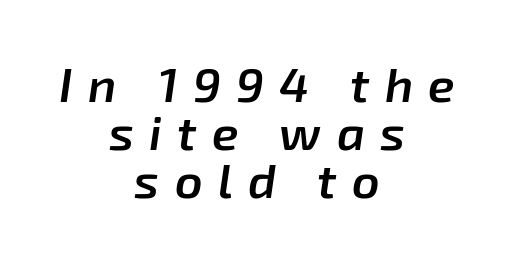
{"italic": "yes", "lean": "right", "slant_degrees": 8, "bold": "semi", "weight": "semibold", "width": "normal", "stroke_contrast": "low", "x_height": "medium", "monospaced": "no", "underline": "no", "align": "center", "line_spacing": "tight", "line_spacing_ratio": 1.0, "letter_spacing": "wide", "letter_spacing_em": 0.32, "glyph_px": 48}
